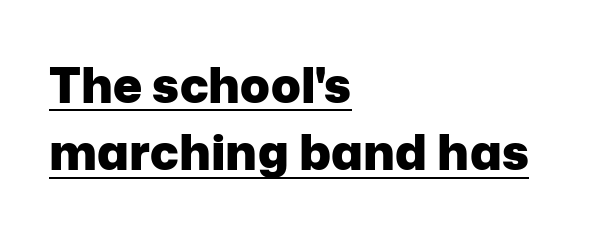
The image shows 49 px heavy sans-serif type, upright; set left-aligned, normal line spacing (1.37x), normal letter spacing, underlined; low stroke contrast and a medium x-height.
